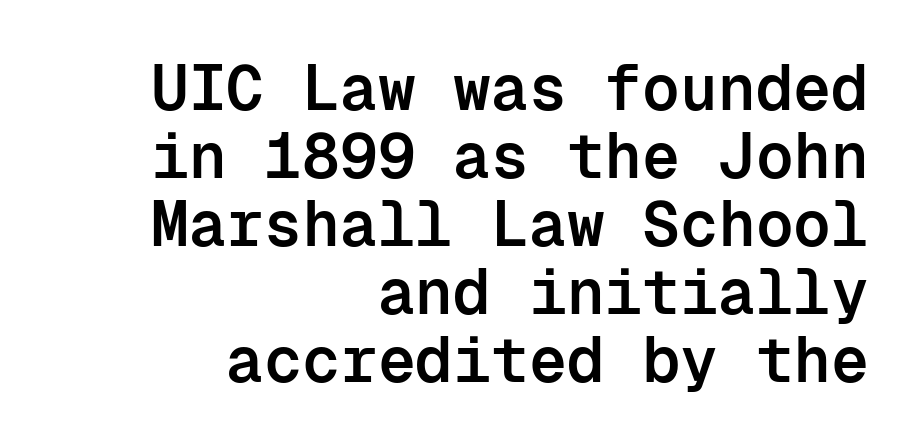
The image shows 63 px semibold sans-serif type, upright, monospaced; set right-aligned, tight line spacing (1.08x), normal letter spacing, not underlined; low stroke contrast and a medium x-height.
